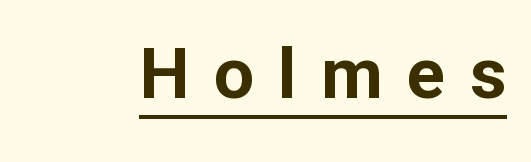
{"serif": "no", "italic": "no", "bold": "yes", "weight": "bold", "width": "normal", "stroke_contrast": "low", "x_height": "medium", "monospaced": "no", "underline": "yes", "letter_spacing": "wide", "letter_spacing_em": 0.34, "glyph_px": 71}
